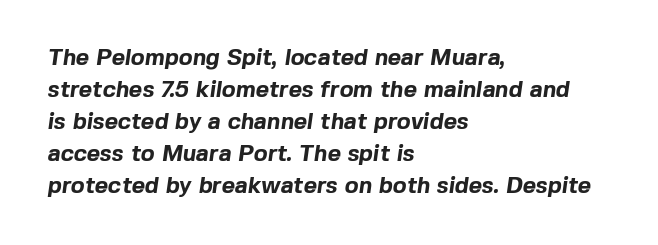
{"bold": "yes", "underline": "no", "align": "left", "line_spacing": "normal", "line_spacing_ratio": 1.39, "letter_spacing": "normal", "letter_spacing_em": 0.0, "glyph_px": 23}
